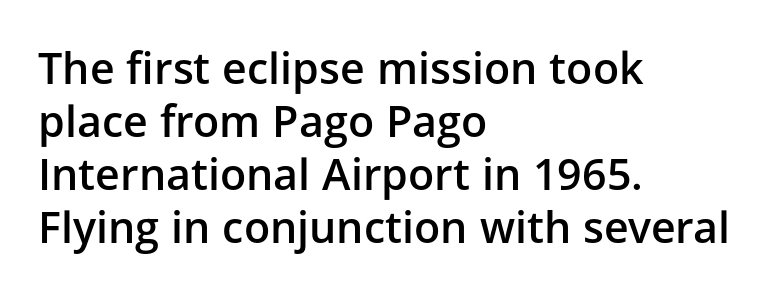
{"serif": "no", "italic": "no", "bold": "semi", "weight": "semibold", "width": "normal", "stroke_contrast": "low", "x_height": "medium", "monospaced": "no", "underline": "no", "align": "left", "line_spacing_ratio": 1.23, "letter_spacing": "normal", "letter_spacing_em": 0.0, "glyph_px": 43}
